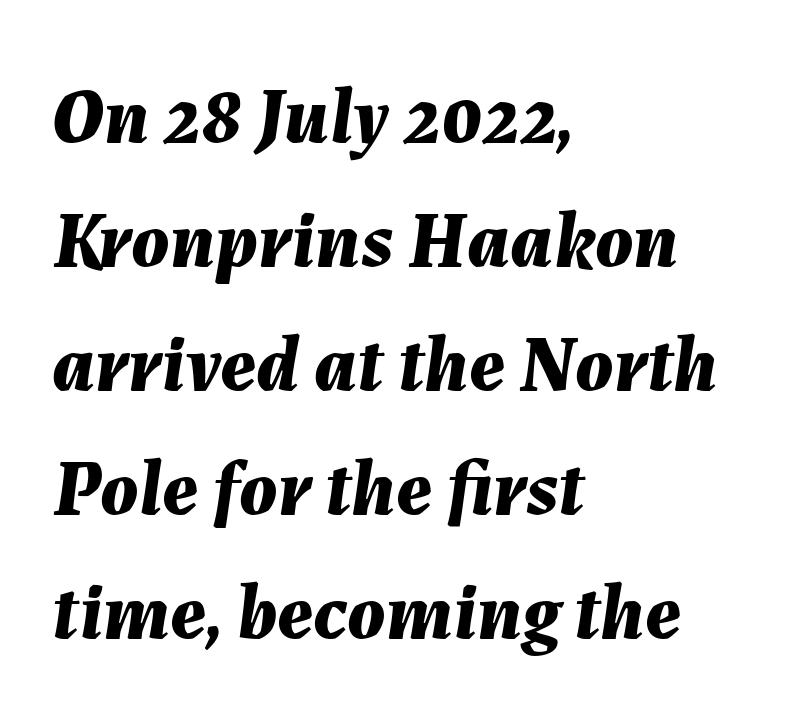
{"italic": "yes", "lean": "right", "slant_degrees": 7, "bold": "yes", "weight": "bold", "width": "normal", "stroke_contrast": "medium", "x_height": "medium", "monospaced": "no", "underline": "no", "align": "left", "line_spacing": "normal", "line_spacing_ratio": 1.57, "letter_spacing": "normal", "letter_spacing_em": 0.0, "glyph_px": 79}
